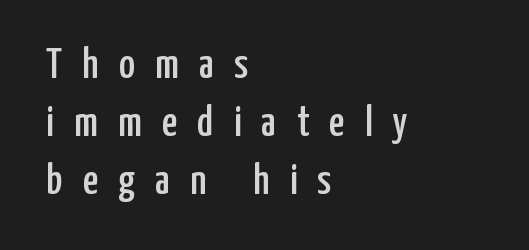
{"serif": "no", "italic": "no", "width": "condensed", "stroke_contrast": "low", "x_height": "medium", "monospaced": "no", "underline": "no", "align": "left", "line_spacing": "normal", "line_spacing_ratio": 1.35, "letter_spacing": "wide", "letter_spacing_em": 0.47, "glyph_px": 43}
